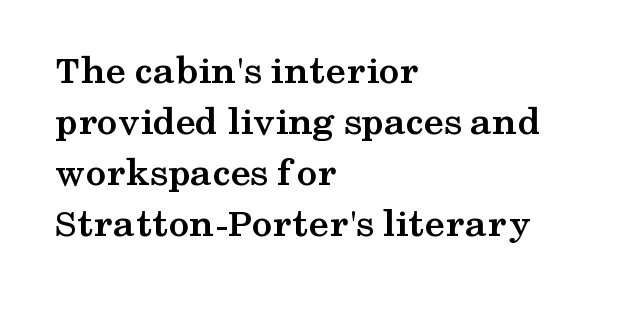
The image shows 41 px semibold, wide serif type, upright; set left-aligned, line spacing 1.24x, normal letter spacing, not underlined; medium stroke contrast and a medium x-height.
